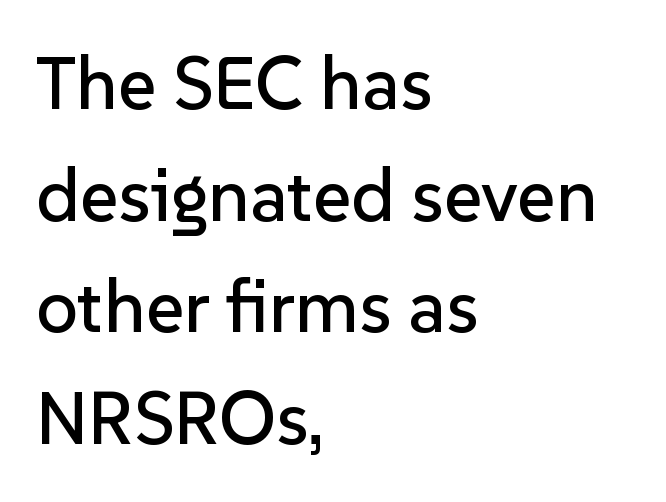
{"serif": "no", "italic": "no", "width": "normal", "stroke_contrast": "low", "x_height": "medium", "monospaced": "no", "underline": "no", "align": "left", "line_spacing": "normal", "line_spacing_ratio": 1.51, "letter_spacing": "normal", "letter_spacing_em": 0.0, "glyph_px": 74}
